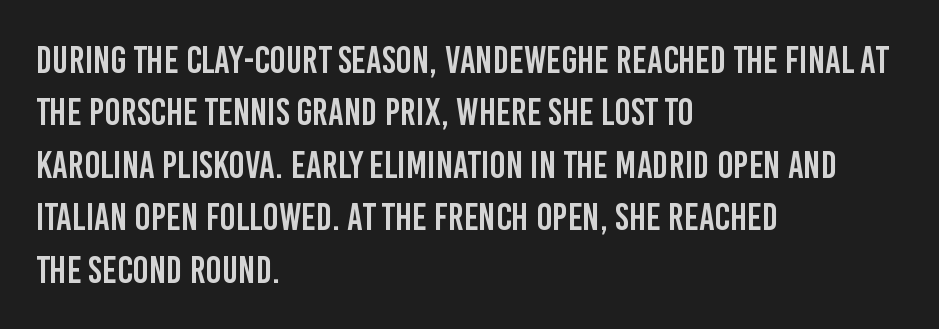
{"serif": "no", "italic": "no", "width": "condensed", "stroke_contrast": "low", "x_height": "large", "monospaced": "no", "underline": "no", "align": "left", "line_spacing": "normal", "line_spacing_ratio": 1.38, "letter_spacing": "normal", "letter_spacing_em": 0.0, "glyph_px": 38}
